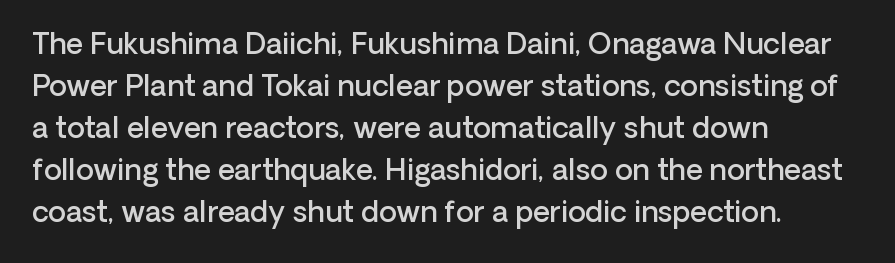
{"serif": "no", "italic": "no", "bold": "semi", "weight": "semibold", "width": "normal", "stroke_contrast": "low", "x_height": "medium", "monospaced": "no", "underline": "no", "align": "left", "line_spacing": "normal", "line_spacing_ratio": 1.45, "letter_spacing": "normal", "letter_spacing_em": 0.0, "glyph_px": 29}
